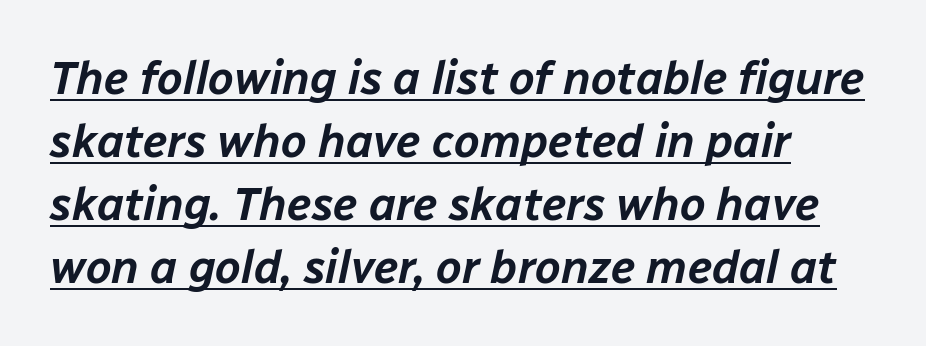
{"italic": "yes", "lean": "right", "slant_degrees": 12, "width": "normal", "stroke_contrast": "low", "x_height": "medium", "monospaced": "no", "underline": "yes", "align": "left", "line_spacing": "normal", "line_spacing_ratio": 1.37, "letter_spacing": "normal", "letter_spacing_em": 0.0, "glyph_px": 46}
